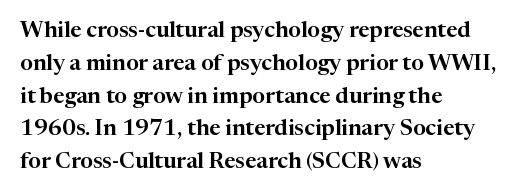
The specimen omits any rule beneath the text block's lines. Is the letter spacing exaggerated? No — it looks like the ordinary default. The typography opts for an upright posture over an oblique one. The rag falls on the right side of this text block. Baseline-to-baseline distance is the conventional proportion of letter height.
